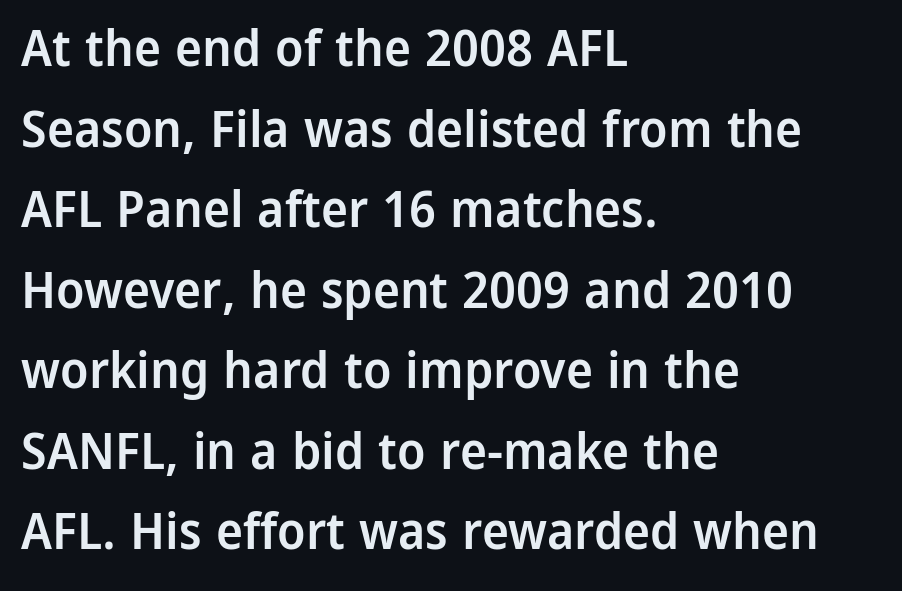
The image shows 51 px semibold sans-serif type, upright; set left-aligned, normal line spacing (1.58x), normal letter spacing, not underlined; low stroke contrast and a medium x-height.
